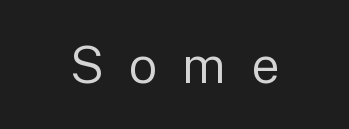
Q: Is the text bold? A: No.
Q: Is the text italic (slanted)? A: No, it is upright.
Q: Is the typeface a serif or a sans-serif typeface? A: Sans-serif.
Q: Is the text underlined? A: No.
Q: How is the paragraph aligned? A: Centered.
Q: Is the spacing between letters normal or unusually wide? A: Unusually wide.
Q: Width (condensed, normal, or wide)? A: Normal.
Q: Stroke contrast? A: Low.
Q: x-height? A: Medium.
Q: Monospaced? A: No.
